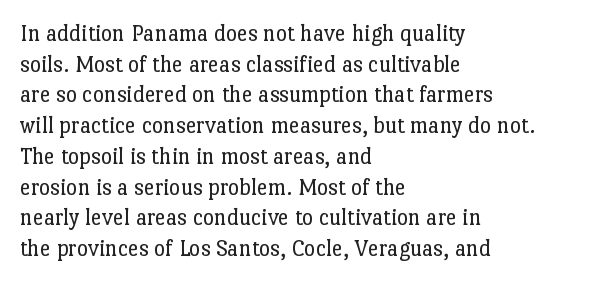
Is the type heavy? It reads as light-to-regular instead. Leftover space on each line is placed entirely after the last word. Characters follow at the spacing the type designer built in. The passage shown stacks its lines at a standard gap.
